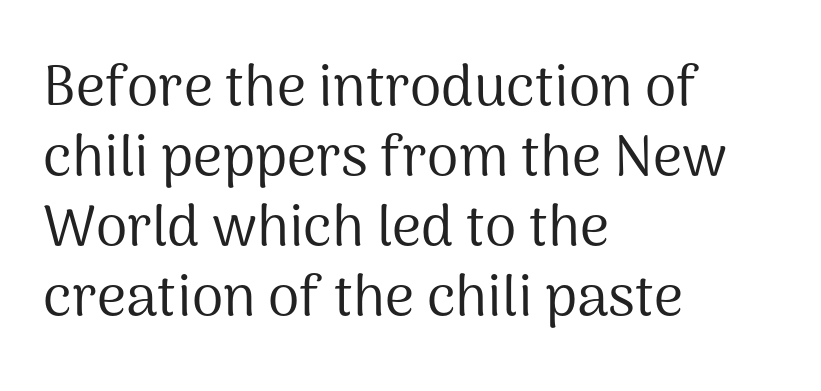
Are there feet on the stems? There aren't — it's a sans. The horizontal fit of the characters is conventional and even. If you drew a line through each stem, it would be perfectly vertical. Typeset ragged right — the left edge is the straight one. Weight: in the light-to-regular range.
